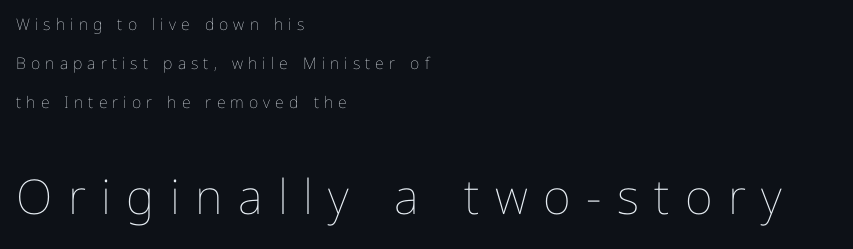
{"italic": "no", "bold": "no", "weight": "thin", "width": "normal", "stroke_contrast": "low", "x_height": "medium", "monospaced": "no", "underline": "no", "align": "left", "line_spacing": "loose", "line_spacing_ratio": 2.44, "letter_spacing": "wide", "letter_spacing_em": 0.32, "larger_block": "second", "size_ratio": 3.0, "glyph_px": 48}
